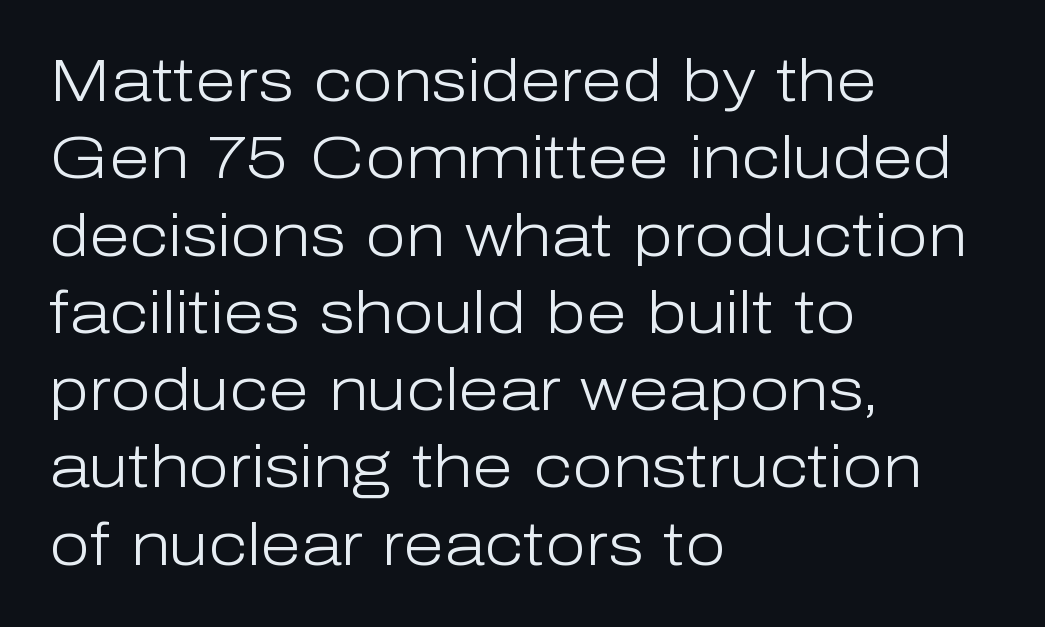
The image shows 59 px light sans-serif type, upright; set left-aligned, normal line spacing (1.31x), normal letter spacing, not underlined; low stroke contrast and a medium x-height.
